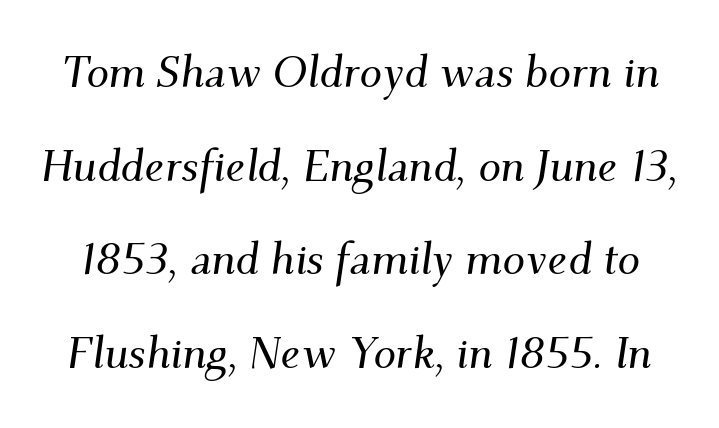
Font category for this specimen: serif. Short note: letters normally spaced. A typesetter would call this proportional, since set widths differ per character. Type without underlining. The glyphs look as if they've been sheared to an angle. This sample trades compactness for vertical openness between lines.
